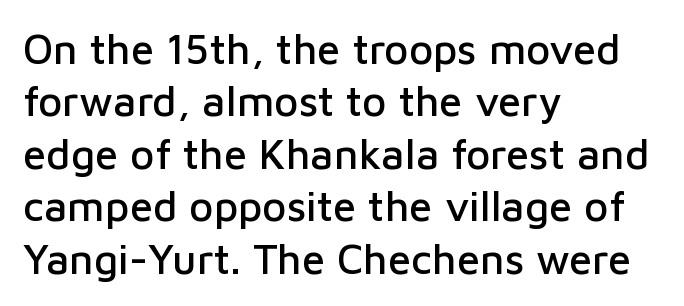
Q: Is the text italic (slanted)? A: No, it is upright.
Q: Is the typeface a serif or a sans-serif typeface? A: Sans-serif.
Q: Is the text underlined? A: No.
Q: How is the paragraph aligned? A: Left-aligned.
Q: Is the spacing between letters normal or unusually wide? A: Normal.
Q: Is the spacing between lines tight, normal or loose? A: Normal.
Q: Width (condensed, normal, or wide)? A: Normal.
Q: Stroke contrast? A: Low.
Q: x-height? A: Medium.
Q: Monospaced? A: No.
